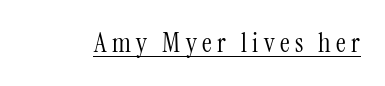
{"italic": "no", "bold": "no", "underline": "yes", "letter_spacing": "wide", "letter_spacing_em": 0.2, "glyph_px": 27}
